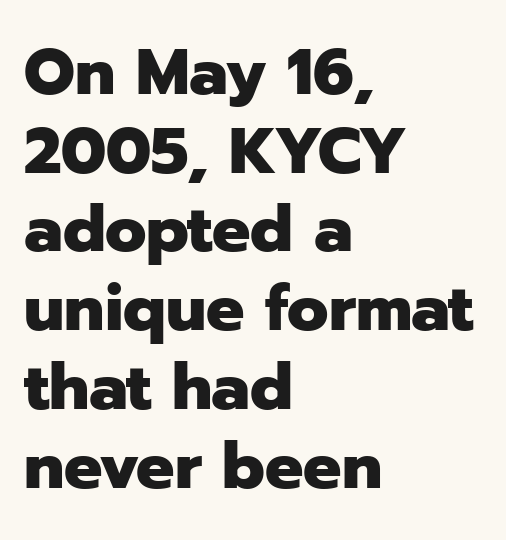
{"serif": "no", "italic": "no", "bold": "yes", "weight": "heavy", "width": "normal", "stroke_contrast": "low", "x_height": "medium", "monospaced": "no", "underline": "no", "align": "left", "line_spacing_ratio": 1.23, "letter_spacing": "normal", "letter_spacing_em": 0.0, "glyph_px": 64}
